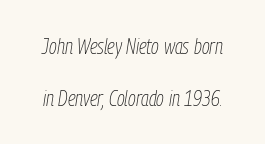
Q: Is the text bold? A: No.
Q: Is the text italic (slanted)? A: Yes, it leans right by about 9 degrees.
Q: Is the text underlined? A: No.
Q: Is the spacing between letters normal or unusually wide? A: Normal.
Q: Is the spacing between lines tight, normal or loose? A: Loose.
